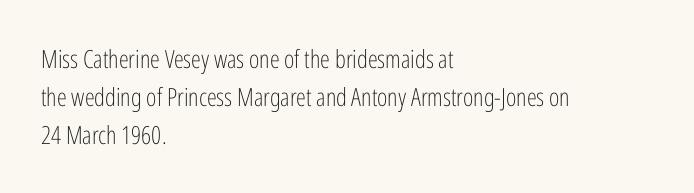
The image shows 25 px text type, upright; set left-aligned, normal line spacing (1.52x), normal letter spacing, not underlined.
